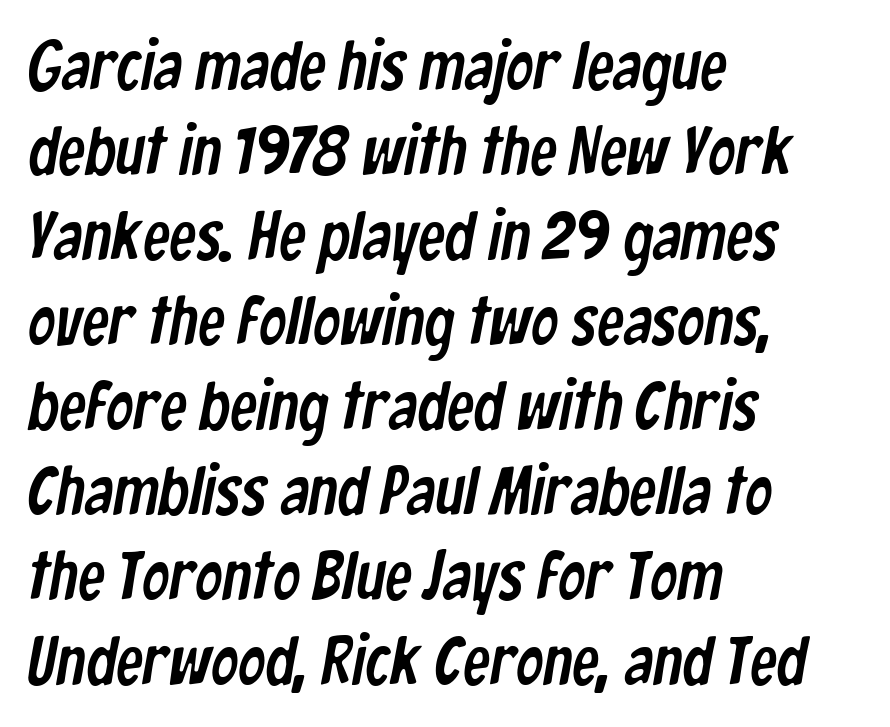
{"serif": "no", "width": "condensed", "stroke_contrast": "low", "x_height": "medium", "monospaced": "no", "underline": "no", "align": "left", "line_spacing": "normal", "line_spacing_ratio": 1.25, "letter_spacing": "normal", "letter_spacing_em": 0.0, "glyph_px": 68}
